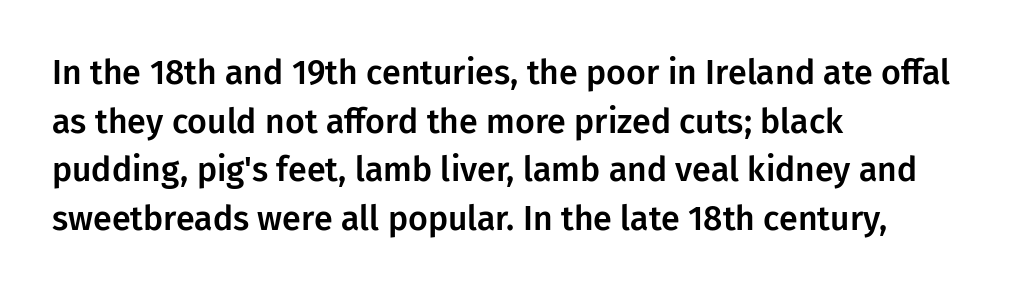
The type sits square on the baseline with zero lean. Reading down the column, the eye jumps a familiar distance to each next line. What kind of face is this? One without serifs — a sans. A classic flush-left, rag-right setting is used for this passage.
